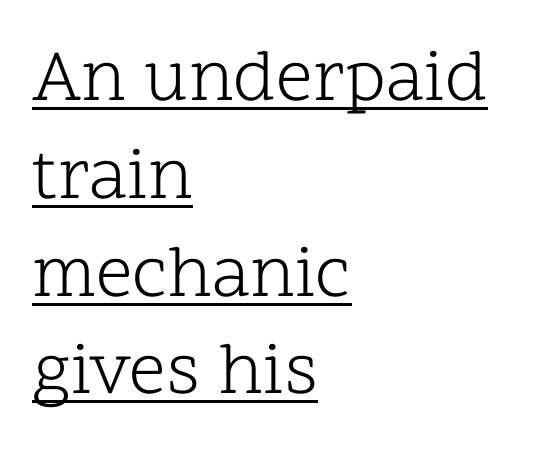
The image shows 73 px light serif type, upright; set left-aligned, normal line spacing (1.34x), normal letter spacing, underlined; low stroke contrast and a medium x-height.
